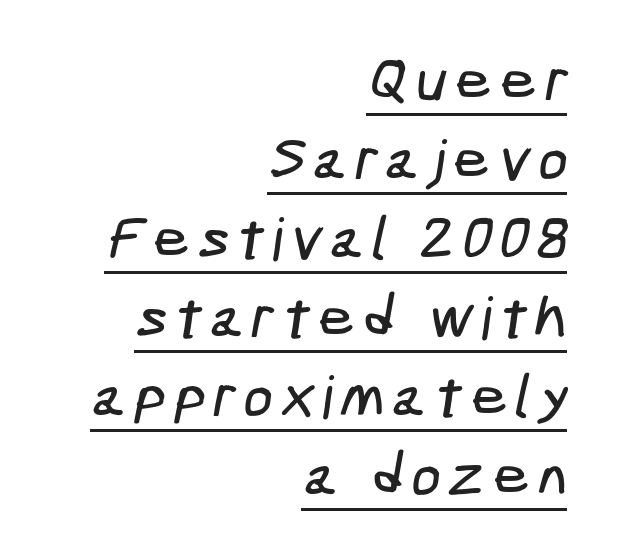
Q: Is the typeface a serif or a sans-serif typeface? A: Sans-serif.
Q: Is the text underlined? A: Yes.
Q: How is the paragraph aligned? A: Right-aligned.
Q: Is the spacing between lines tight, normal or loose? A: Normal.
Q: Width (condensed, normal, or wide)? A: Condensed.
Q: Stroke contrast? A: Low.
Q: x-height? A: Medium.
